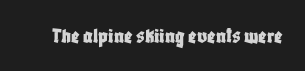
{"italic": "no", "underline": "no", "letter_spacing": "normal", "letter_spacing_em": 0.0, "glyph_px": 22}
